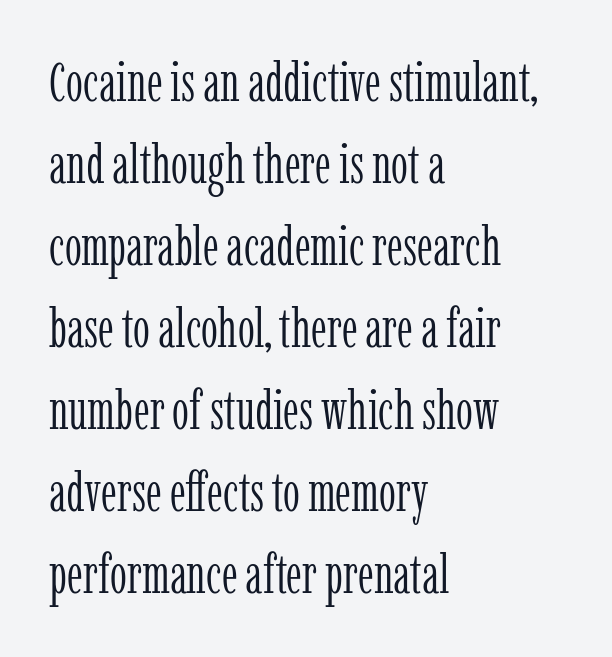
Q: Is the text bold? A: No.
Q: Is the text italic (slanted)? A: No, it is upright.
Q: Is the typeface a serif or a sans-serif typeface? A: Serif.
Q: Is the text underlined? A: No.
Q: How is the paragraph aligned? A: Left-aligned.
Q: Is the spacing between letters normal or unusually wide? A: Normal.
Q: Is the spacing between lines tight, normal or loose? A: Normal.
Q: Width (condensed, normal, or wide)? A: Condensed.
Q: Stroke contrast? A: Low.
Q: x-height? A: Medium.
Q: Monospaced? A: No.
